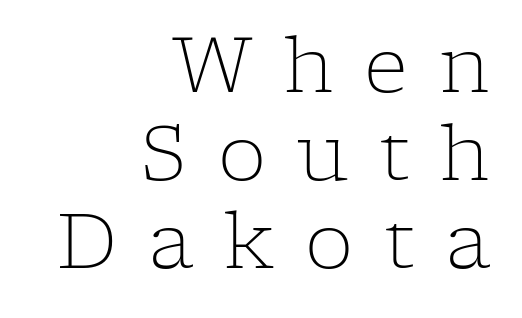
{"serif": "yes", "italic": "no", "bold": "no", "weight": "light", "width": "normal", "stroke_contrast": "low", "x_height": "medium", "monospaced": "no", "underline": "no", "align": "right", "line_spacing": "tight", "line_spacing_ratio": 1.14, "letter_spacing": "wide", "letter_spacing_em": 0.4, "glyph_px": 77}
